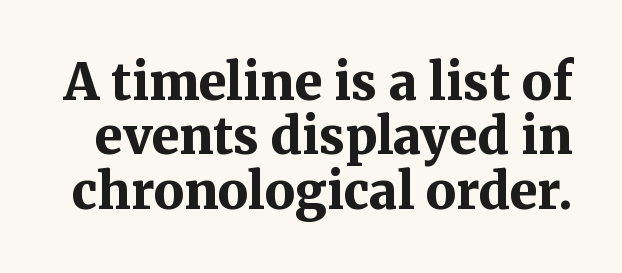
{"serif": "yes", "italic": "no", "bold": "yes", "weight": "bold", "width": "normal", "stroke_contrast": "medium", "x_height": "medium", "monospaced": "no", "underline": "no", "line_spacing": "tight", "line_spacing_ratio": 1.09, "letter_spacing": "normal", "letter_spacing_em": 0.0, "glyph_px": 50}
